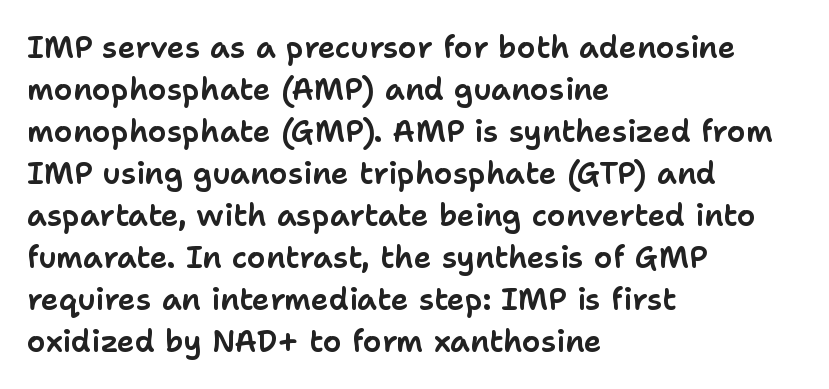
Q: Is the text italic (slanted)? A: No, it is upright.
Q: Is the typeface a serif or a sans-serif typeface? A: Sans-serif.
Q: Is the text underlined? A: No.
Q: How is the paragraph aligned? A: Left-aligned.
Q: Is the spacing between letters normal or unusually wide? A: Normal.
Q: Is the spacing between lines tight, normal or loose? A: Normal.
Q: Width (condensed, normal, or wide)? A: Normal.
Q: Stroke contrast? A: Low.
Q: x-height? A: Medium.
Q: Monospaced? A: No.
